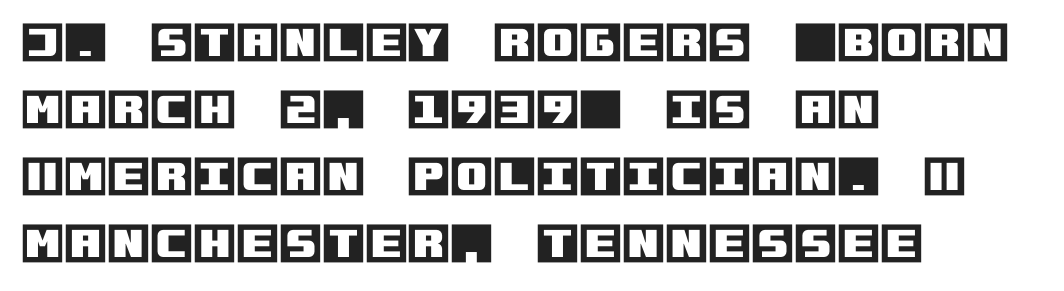
{"italic": "no", "width": "normal", "x_height": "large", "underline": "no", "align": "left", "line_spacing": "normal", "line_spacing_ratio": 1.52, "letter_spacing": "normal", "letter_spacing_em": 0.0, "glyph_px": 44}
